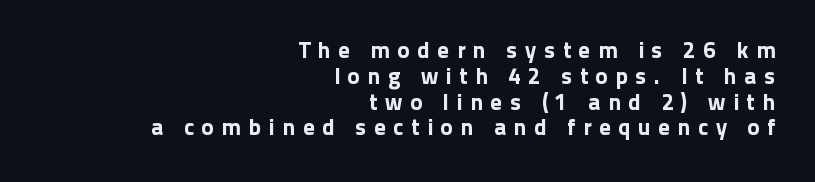
Ascenders rise straight up at ninety degrees. One glance says dense: line gaps are narrower than usual. Substantial extra tracking has been applied to these lines. Plain, unruled lines of type. Alignment: flush right.
